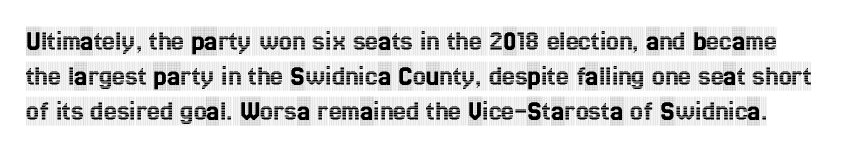
The image shows 29 px condensed serif type, upright; set line spacing 1.2x, normal letter spacing, not underlined; a large x-height.
